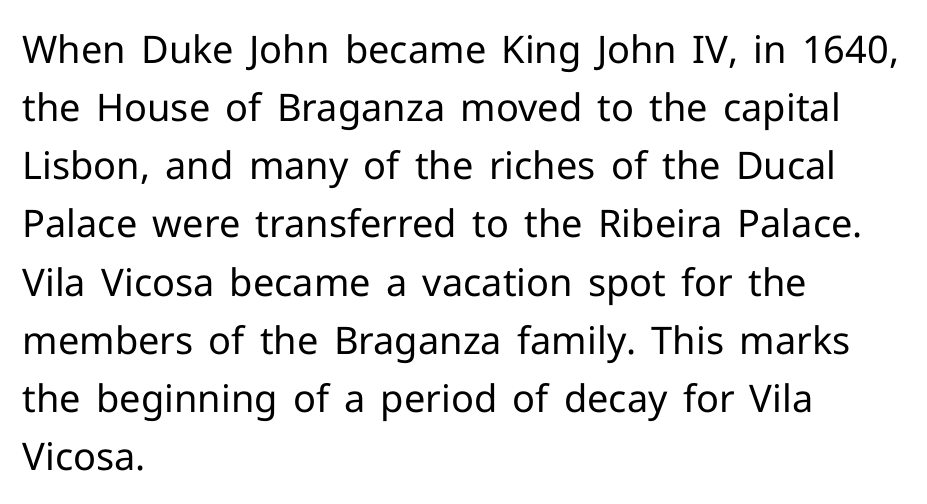
The image shows 38 px regular-weight sans-serif type, upright; set left-aligned, normal line spacing (1.53x), normal letter spacing, not underlined; low stroke contrast and a medium x-height.
